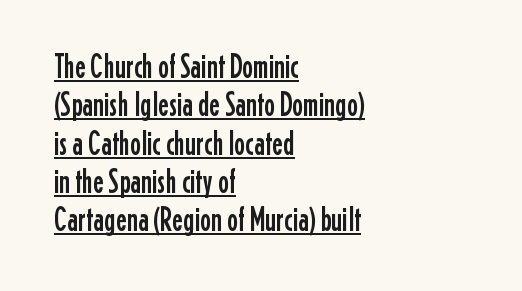
Does the lettering tilt? It doesn't — this is upright. These lines are composed in type without serifs. The letters sit at their default tracking, neither squeezed nor spread. Emphasis is given by a line drawn under the lettering. The rag falls on the right side of this text block. Note the varied advance widths — an 'i' is clearly narrower than an 'm'.
